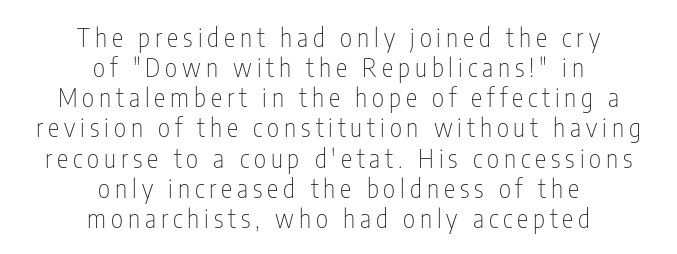
The image shows 26 px text type, upright; set centered, line spacing 1.16x, not underlined.
